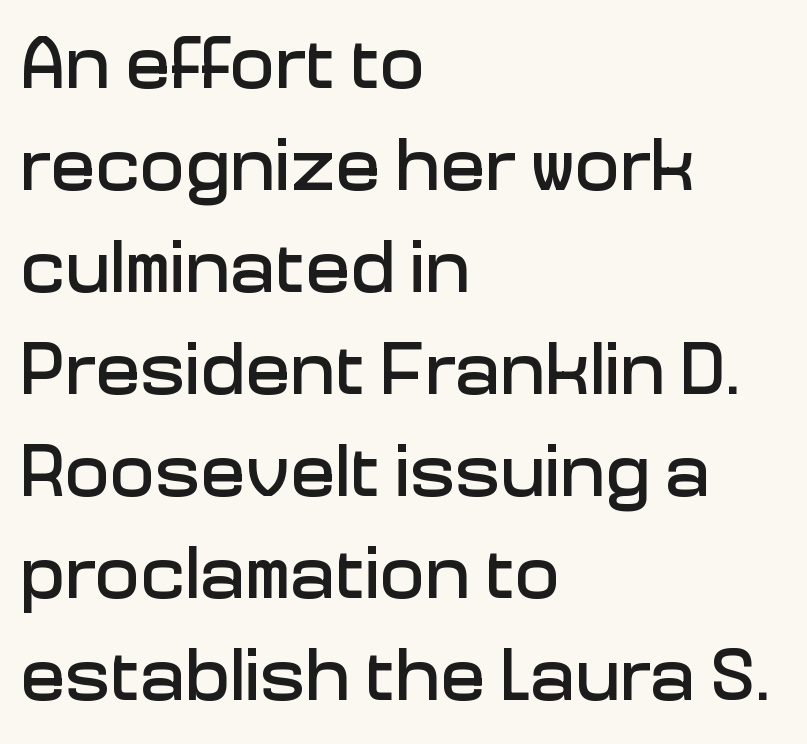
Q: Is the text italic (slanted)? A: No, it is upright.
Q: Is the typeface a serif or a sans-serif typeface? A: Sans-serif.
Q: Is the text underlined? A: No.
Q: How is the paragraph aligned? A: Left-aligned.
Q: Is the spacing between letters normal or unusually wide? A: Normal.
Q: Is the spacing between lines tight, normal or loose? A: Normal.
Q: Width (condensed, normal, or wide)? A: Normal.
Q: Stroke contrast? A: Low.
Q: x-height? A: Medium.
Q: Monospaced? A: No.
